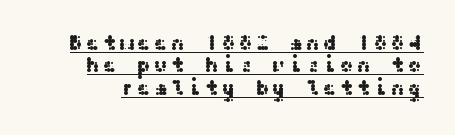
Notice how the stems are strictly vertical — no italics here. The rendering uses a small line-height, squeezing the rows. Looks like someone drew a line under every word here.
